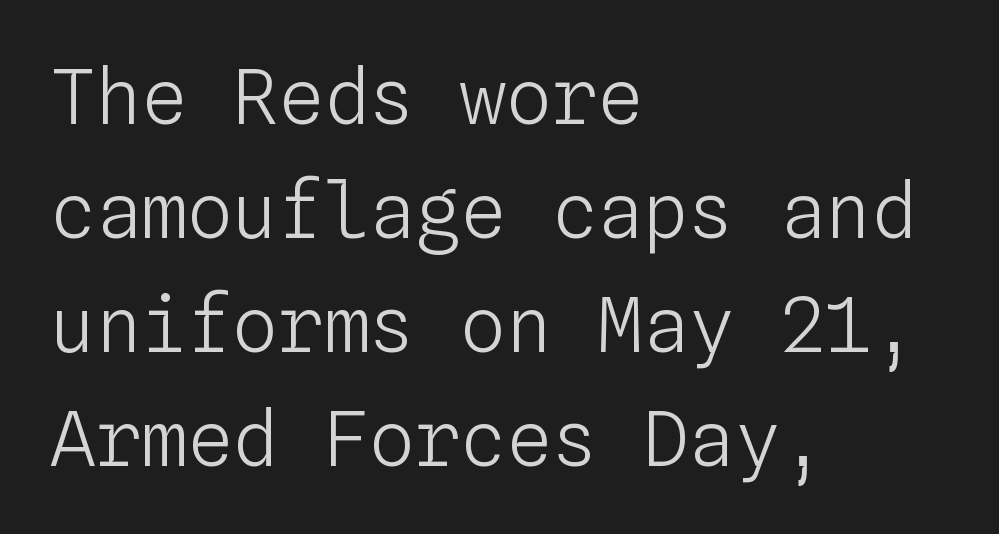
Between one letter and the next there's only the usual sliver of space. Every character here occupies the same horizontal width, giving the sample a typewriter-like rhythm. Notice how the passage keeps a crisp vertical edge on the left only. This sample keeps an unexceptional amount of space between lines. Underline: absent.
